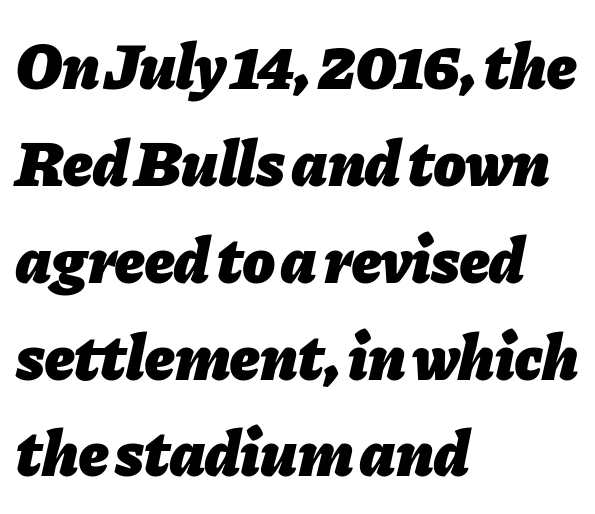
The image shows 65 px heavy type, italic (leaning right); set left-aligned, normal line spacing (1.49x), normal letter spacing, not underlined; low stroke contrast and a medium x-height.
